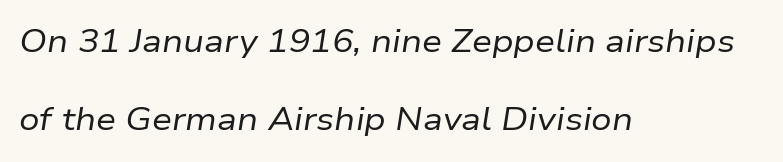
The image shows 32 px regular-weight type, italic (leaning right); set left-aligned, loose line spacing (2.45x), normal letter spacing, not underlined; low stroke contrast and a medium x-height.
